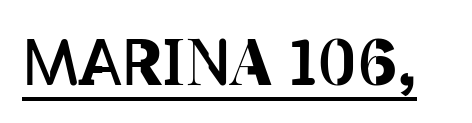
{"italic": "no", "bold": "no", "weight": "regular", "width": "condensed", "stroke_contrast": "low", "x_height": "large", "monospaced": "no", "underline": "yes", "letter_spacing": "normal", "letter_spacing_em": 0.0, "glyph_px": 64}
